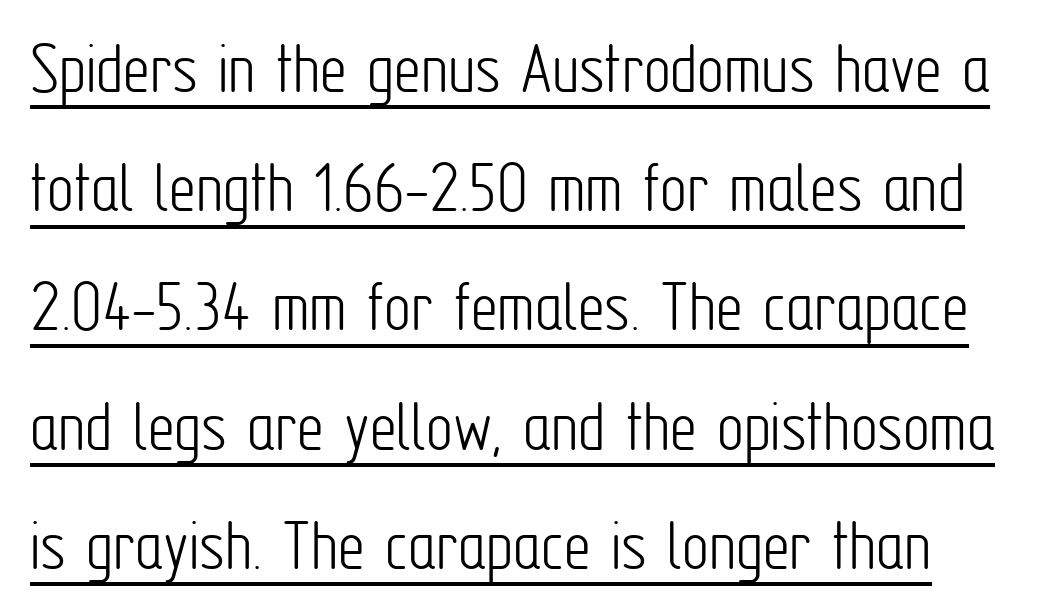
The image shows 75 px light, condensed sans-serif type, upright; set normal line spacing (1.59x), normal letter spacing, underlined; low stroke contrast and a medium x-height.
